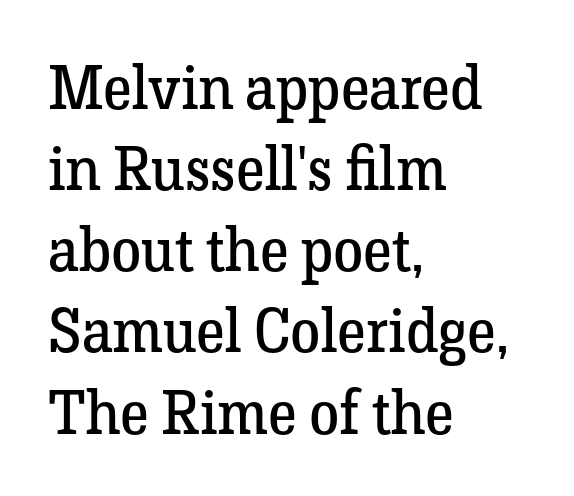
The image shows 61 px regular-weight serif type, upright; set left-aligned, normal line spacing (1.33x), normal letter spacing, not underlined; low stroke contrast and a medium x-height.
